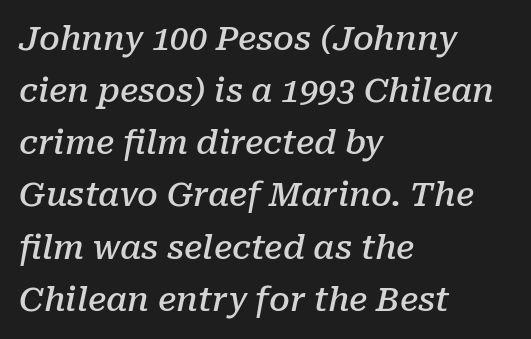
Q: Is the text bold? A: Semi-bold.
Q: Is the text italic (slanted)? A: Yes, it leans right by about 10 degrees.
Q: Is the typeface a serif or a sans-serif typeface? A: Serif.
Q: Is the text underlined? A: No.
Q: How is the paragraph aligned? A: Left-aligned.
Q: Is the spacing between letters normal or unusually wide? A: Normal.
Q: Is the spacing between lines tight, normal or loose? A: Normal.
Q: Width (condensed, normal, or wide)? A: Normal.
Q: Stroke contrast? A: Low.
Q: x-height? A: Medium.
Q: Monospaced? A: No.
